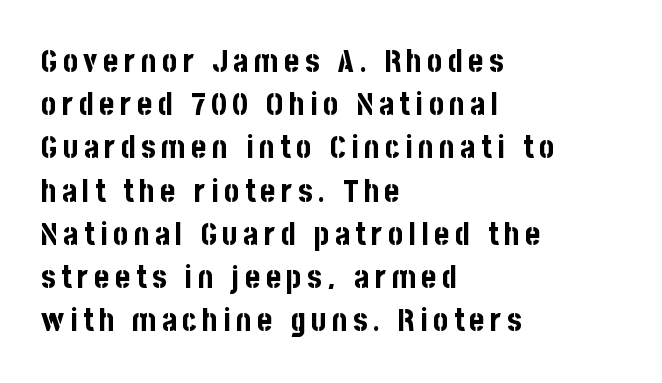
The image shows 32 px bold, condensed sans-serif type, upright; set left-aligned, normal line spacing (1.35x), not underlined; low stroke contrast and a large x-height.
